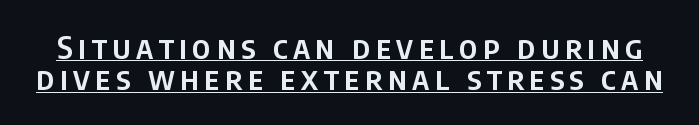
Varying glyph widths throughout — classic text-font behaviour. The rendered words wear a rule along their underside. You can tell it's not italic because the verticals are truly vertical. Reading down the column, the eye jumps only a short way to each next line.
